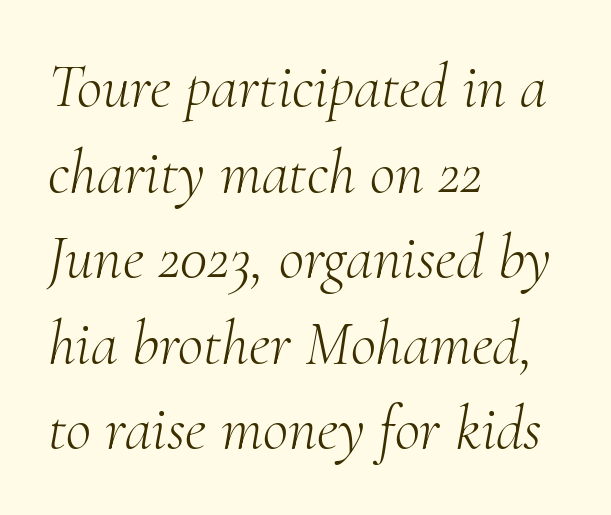
Weight: regular or lighter. Students, observe: this is what conventionally led text looks like. Style check: oblique. The zone under the glyphs is completely vacant.
